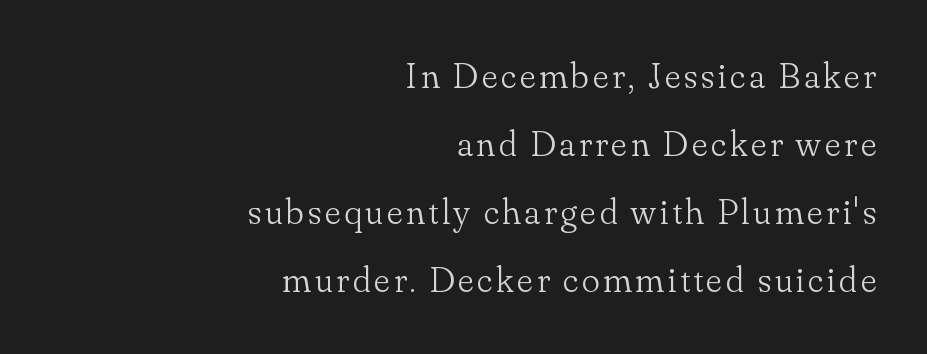
Letters rest on an invisible, unmarked baseline. Short and long lines alike share a common ending point at right. The face looks like a standard text weight, possibly lighter. Vertical strokes here are truly vertical.
